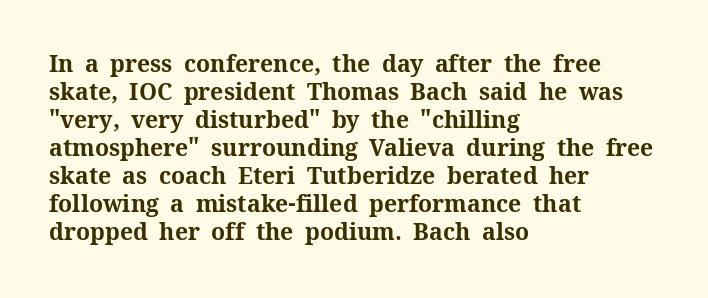
Look at the stroke-to-counter ratio: heavy, a bold. Ordinary non-slanted type is in use. The baseline area is clear. The setting favours the left margin, as ordinary paragraphs usually do. Look at the tracking — it's just the regular setting, nothing added.
